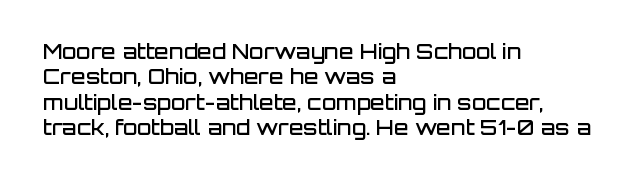
Characters follow at the spacing the type designer built in. Quick note: underline off. Line beginnings align vertically; line endings do not. Does the lettering tilt? It doesn't — this is upright. This is moderately heavy type, rendered in semibold.
